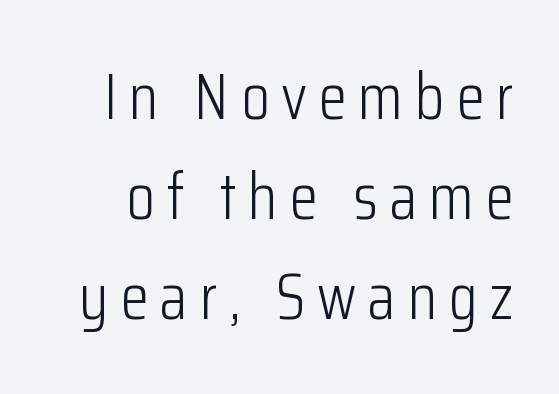
Q: Is the text bold? A: No.
Q: Is the text italic (slanted)? A: No, it is upright.
Q: Is the typeface a serif or a sans-serif typeface? A: Sans-serif.
Q: Is the text underlined? A: No.
Q: Is the spacing between lines tight, normal or loose? A: Normal.
Q: Width (condensed, normal, or wide)? A: Condensed.
Q: Stroke contrast? A: Low.
Q: x-height? A: Medium.
Q: Monospaced? A: No.
